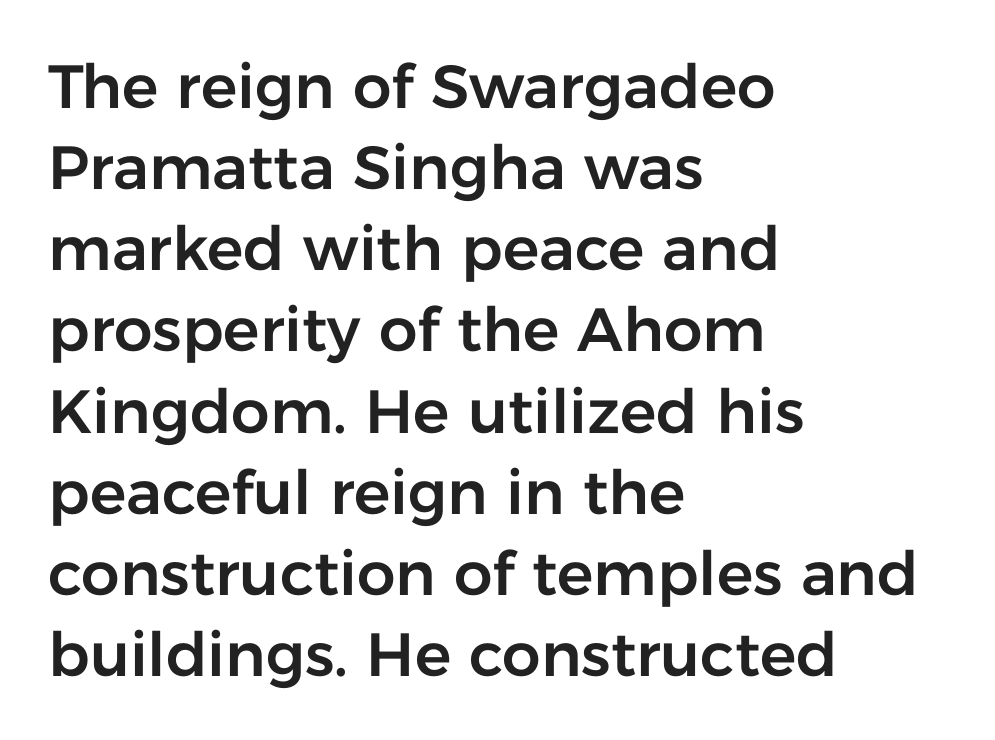
Q: Is the text italic (slanted)? A: No, it is upright.
Q: Is the typeface a serif or a sans-serif typeface? A: Sans-serif.
Q: Is the text underlined? A: No.
Q: How is the paragraph aligned? A: Left-aligned.
Q: Is the spacing between letters normal or unusually wide? A: Normal.
Q: Is the spacing between lines tight, normal or loose? A: Normal.
Q: Width (condensed, normal, or wide)? A: Normal.
Q: Stroke contrast? A: Low.
Q: x-height? A: Medium.
Q: Monospaced? A: No.
